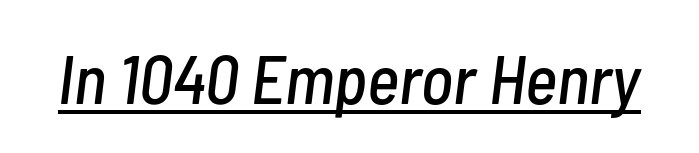
Q: Is the text italic (slanted)? A: Yes, it leans right by about 7 degrees.
Q: Is the text underlined? A: Yes.
Q: Is the spacing between letters normal or unusually wide? A: Normal.
Q: Width (condensed, normal, or wide)? A: Condensed.
Q: Stroke contrast? A: Low.
Q: x-height? A: Medium.
Q: Monospaced? A: No.
